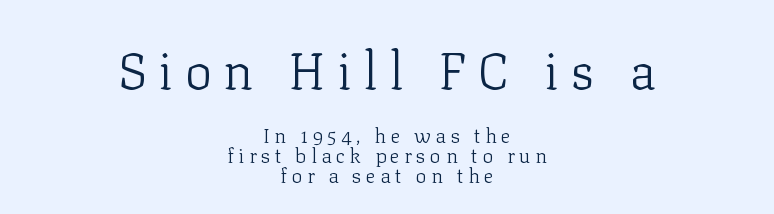
{"serif": "yes", "italic": "no", "bold": "no", "weight": "light", "width": "normal", "stroke_contrast": "low", "x_height": "medium", "monospaced": "no", "underline": "no", "align": "center", "line_spacing": "tight", "line_spacing_ratio": 1.0, "letter_spacing": "wide", "letter_spacing_em": 0.23, "larger_block": "first", "size_ratio": 2.55, "glyph_px": 51}
